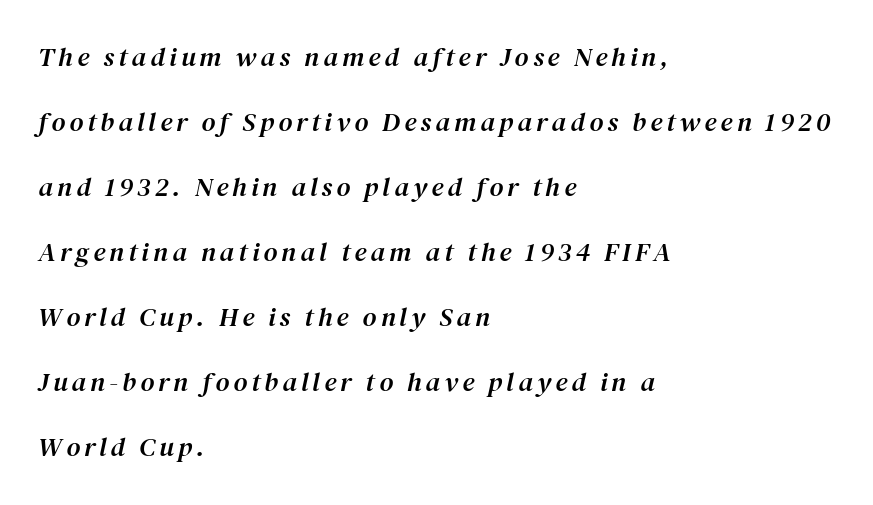
Q: Is the text italic (slanted)? A: Yes, it leans right by about 12 degrees.
Q: Is the text underlined? A: No.
Q: How is the paragraph aligned? A: Left-aligned.
Q: Is the spacing between lines tight, normal or loose? A: Loose.
